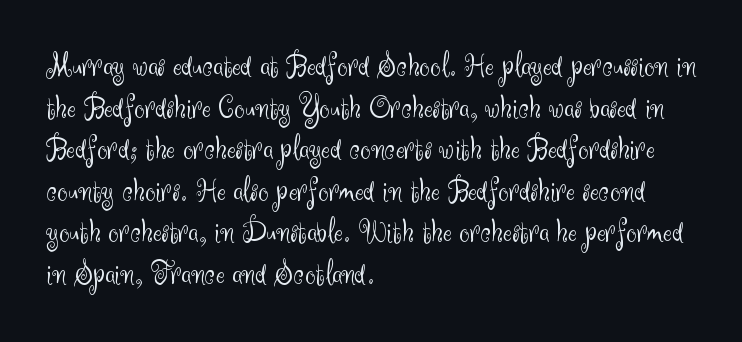
Q: Is the text bold? A: No.
Q: Is the text italic (slanted)? A: No, it is upright.
Q: Is the typeface a serif or a sans-serif typeface? A: Sans-serif.
Q: Is the text underlined? A: No.
Q: How is the paragraph aligned? A: Left-aligned.
Q: Is the spacing between letters normal or unusually wide? A: Normal.
Q: Is the spacing between lines tight, normal or loose? A: Normal.
Q: Width (condensed, normal, or wide)? A: Normal.
Q: Stroke contrast? A: Medium.
Q: x-height? A: Small.
Q: Monospaced? A: No.
